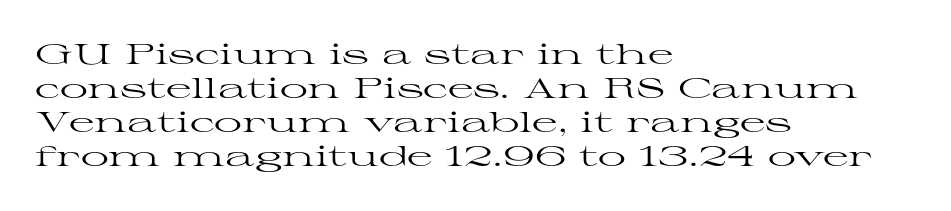
{"serif": "yes", "italic": "no", "bold": "no", "weight": "regular", "width": "wide", "stroke_contrast": "high", "x_height": "medium", "monospaced": "no", "underline": "no", "align": "left", "line_spacing_ratio": 1.21, "letter_spacing": "normal", "letter_spacing_em": 0.0, "glyph_px": 28}
